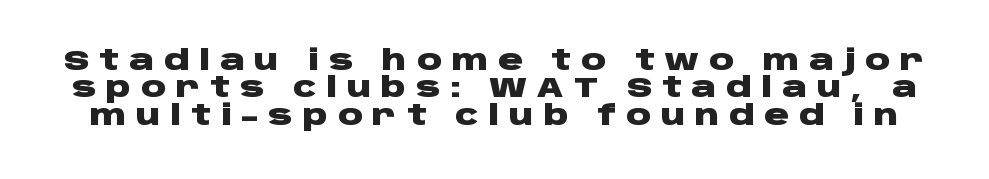
The image shows 28 px heavy, wide sans-serif type, upright; set tight line spacing (0.98x), unusually wide letter spacing (+0.34 em), not underlined; low stroke contrast and a large x-height.
